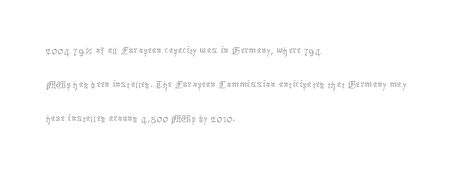
Just letters on the line, the space beneath them empty. The lines sit at an ordinary, default distance from one another. Reading down the block, your eye returns to a fixed left position each line. Think standard paragraph weight, or any step lighter than that.
